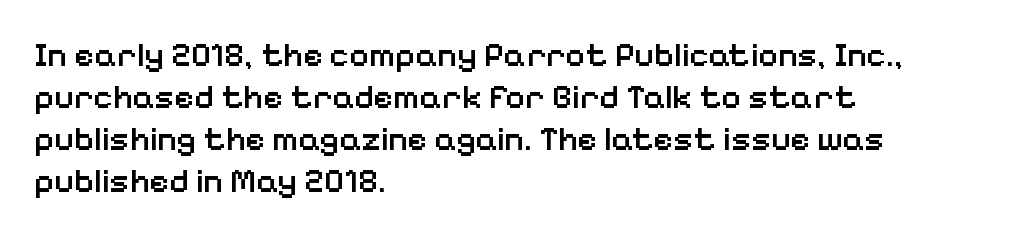
Q: Is the text bold? A: Semi-bold.
Q: Is the text italic (slanted)? A: No, it is upright.
Q: Is the typeface a serif or a sans-serif typeface? A: Sans-serif.
Q: Is the text underlined? A: No.
Q: How is the paragraph aligned? A: Left-aligned.
Q: Is the spacing between letters normal or unusually wide? A: Normal.
Q: Width (condensed, normal, or wide)? A: Normal.
Q: Stroke contrast? A: Low.
Q: x-height? A: Medium.
Q: Monospaced? A: No.
